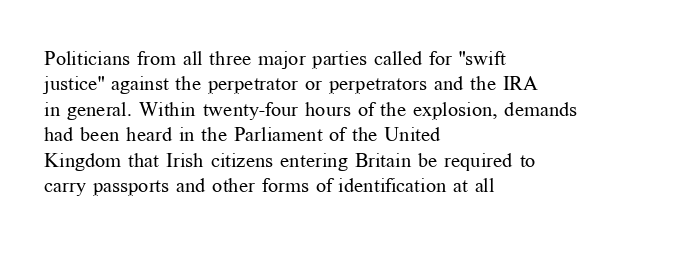
Q: Is the text bold? A: No.
Q: Is the text italic (slanted)? A: No, it is upright.
Q: Is the text underlined? A: No.
Q: How is the paragraph aligned? A: Left-aligned.
Q: Is the spacing between letters normal or unusually wide? A: Normal.
Q: Is the spacing between lines tight, normal or loose? A: Normal.
